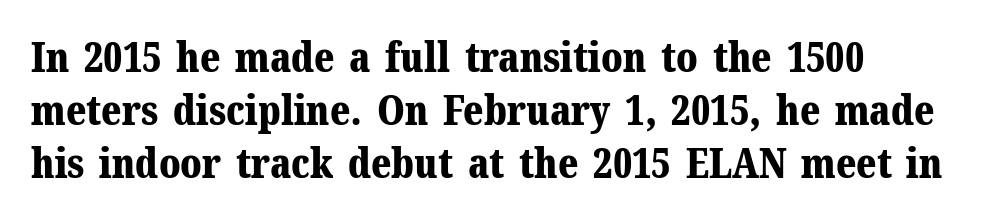
Q: Is the text bold? A: Yes.
Q: Is the text italic (slanted)? A: No, it is upright.
Q: Is the typeface a serif or a sans-serif typeface? A: Serif.
Q: Is the text underlined? A: No.
Q: How is the paragraph aligned? A: Left-aligned.
Q: Is the spacing between letters normal or unusually wide? A: Normal.
Q: Is the spacing between lines tight, normal or loose? A: Normal.
Q: Width (condensed, normal, or wide)? A: Normal.
Q: Stroke contrast? A: Medium.
Q: x-height? A: Medium.
Q: Monospaced? A: No.
